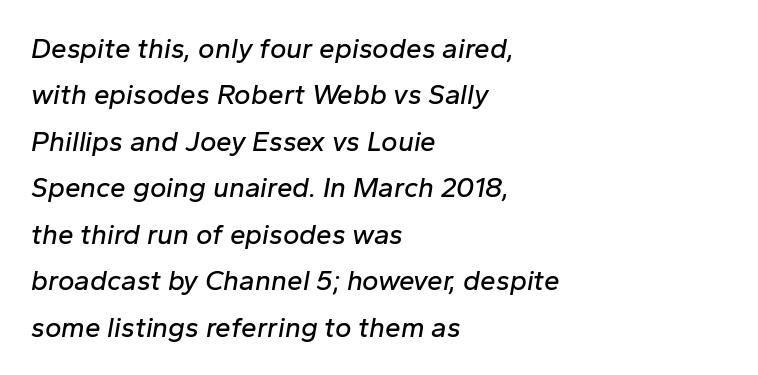
Q: Is the text italic (slanted)? A: Yes, it leans right by about 10 degrees.
Q: Is the text underlined? A: No.
Q: How is the paragraph aligned? A: Left-aligned.
Q: Is the spacing between letters normal or unusually wide? A: Normal.
Q: Is the spacing between lines tight, normal or loose? A: Normal.
Q: Width (condensed, normal, or wide)? A: Normal.
Q: Stroke contrast? A: Low.
Q: x-height? A: Medium.
Q: Monospaced? A: No.
